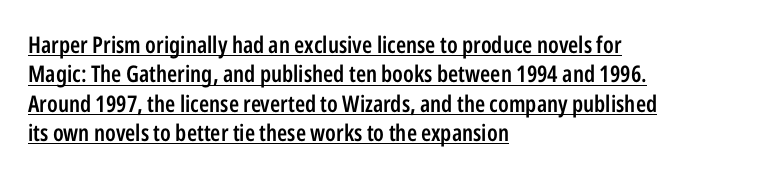
The ragged edge is on the right, which tells us the setting is flush left. The sample's only ornament is a line tracing under the words. Stems and bowls a touch heavier than normal — semibold. Look at the tracking — it's just the regular setting, nothing added. If you drew a line through each stem, it would be perfectly vertical.
